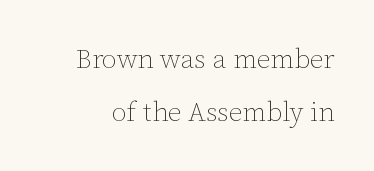
The image shows 27 px text type, upright; set loose line spacing (1.96x), normal letter spacing, not underlined.
